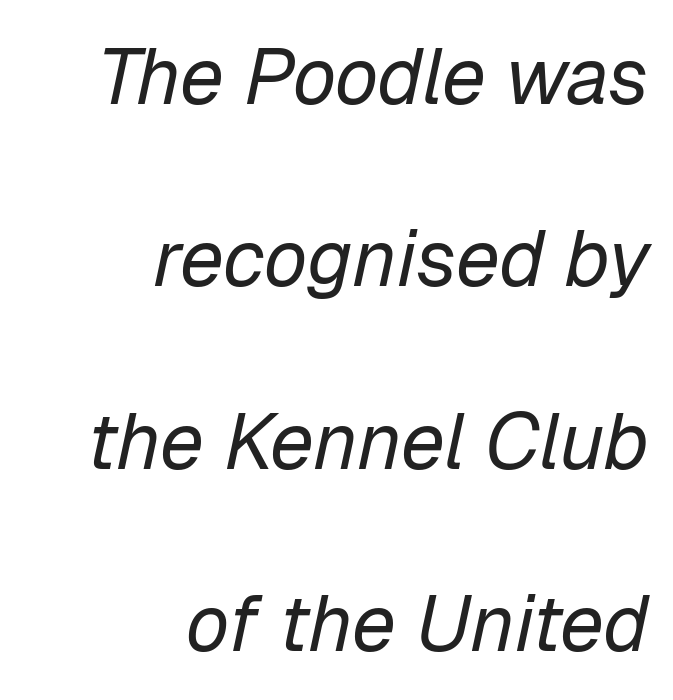
Q: Is the text bold? A: No.
Q: Is the text italic (slanted)? A: Yes, it leans right by about 12 degrees.
Q: Is the text underlined? A: No.
Q: How is the paragraph aligned? A: Right-aligned.
Q: Is the spacing between letters normal or unusually wide? A: Normal.
Q: Is the spacing between lines tight, normal or loose? A: Loose.
Q: Width (condensed, normal, or wide)? A: Normal.
Q: Stroke contrast? A: Low.
Q: x-height? A: Medium.
Q: Monospaced? A: No.
